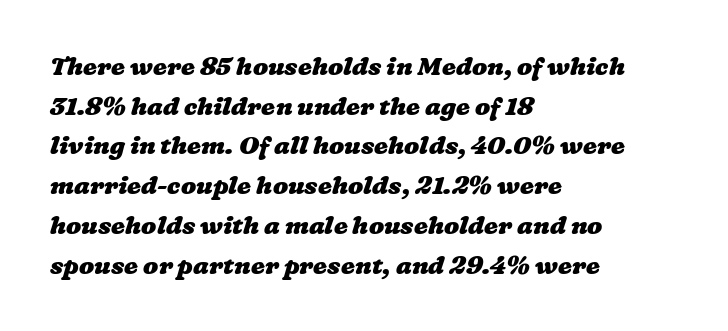
Plain, unruled lines of type. Reading down the column, the eye jumps a familiar distance to each next line. These lines keep a tight, regular rhythm from letter to letter. Weight check: bold — yes, fully.
